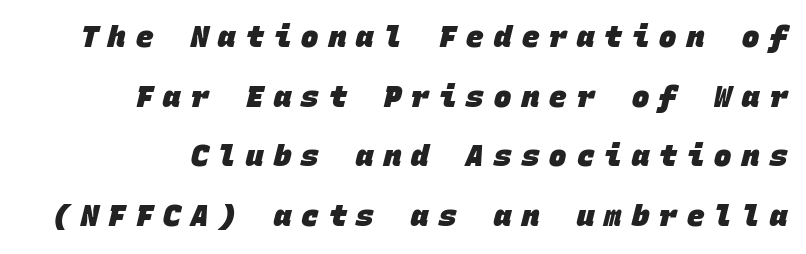
The image shows 29 px heavy sans-serif type, monospaced; set right-aligned, loose line spacing (2.06x), unusually wide letter spacing (+0.35 em), not underlined; low stroke contrast and a large x-height.
